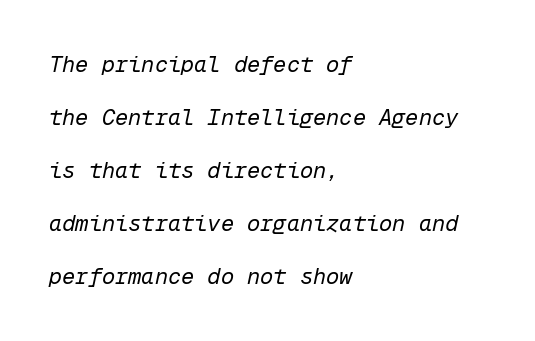
{"italic": "yes", "lean": "right", "slant_degrees": 12, "bold": "no", "underline": "no", "align": "left", "line_spacing": "loose", "line_spacing_ratio": 2.41, "letter_spacing": "normal", "letter_spacing_em": 0.0, "glyph_px": 22}
